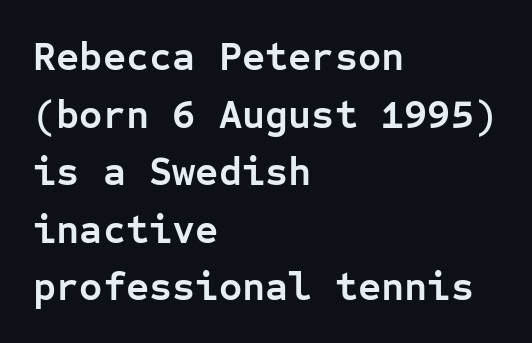
{"serif": "no", "italic": "no", "bold": "yes", "weight": "semibold", "width": "normal", "stroke_contrast": "low", "x_height": "medium", "monospaced": "yes", "underline": "no", "align": "left", "line_spacing": "normal", "line_spacing_ratio": 1.44, "letter_spacing": "normal", "letter_spacing_em": 0.0, "glyph_px": 40}
